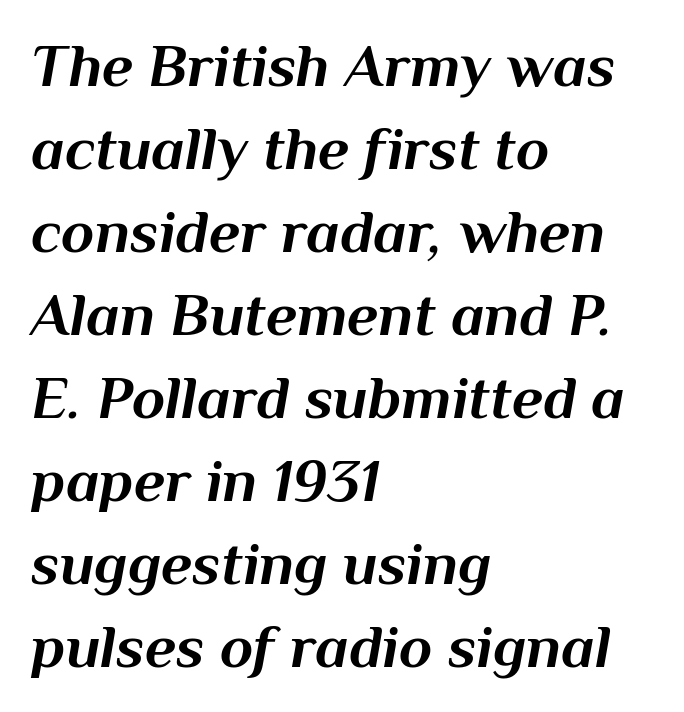
Q: Is the text bold? A: Yes.
Q: Is the text italic (slanted)? A: Yes, it leans right by about 10 degrees.
Q: Is the text underlined? A: No.
Q: How is the paragraph aligned? A: Left-aligned.
Q: Is the spacing between letters normal or unusually wide? A: Normal.
Q: Is the spacing between lines tight, normal or loose? A: Normal.
Q: Width (condensed, normal, or wide)? A: Normal.
Q: Stroke contrast? A: Medium.
Q: x-height? A: Medium.
Q: Monospaced? A: No.
